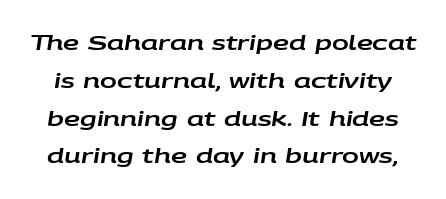
Q: Is the text italic (slanted)? A: Yes, it leans right by about 9 degrees.
Q: Is the text underlined? A: No.
Q: Is the spacing between letters normal or unusually wide? A: Normal.
